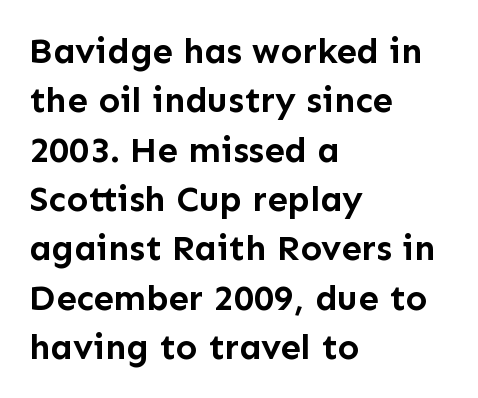
Q: Is the text bold? A: Yes.
Q: Is the text italic (slanted)? A: No, it is upright.
Q: Is the typeface a serif or a sans-serif typeface? A: Sans-serif.
Q: Is the text underlined? A: No.
Q: How is the paragraph aligned? A: Left-aligned.
Q: Is the spacing between letters normal or unusually wide? A: Normal.
Q: Is the spacing between lines tight, normal or loose? A: Normal.
Q: Width (condensed, normal, or wide)? A: Normal.
Q: Stroke contrast? A: Low.
Q: x-height? A: Medium.
Q: Monospaced? A: No.
